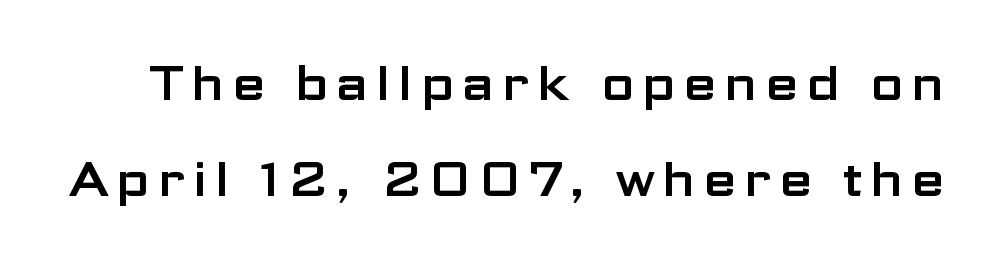
Each row of text sits above clean, open space. Spacing verdict: proportional, widths tailored to each character. No feet cap the strokes, marking this as sans-serif type. The axis of the letterforms is exactly vertical.
